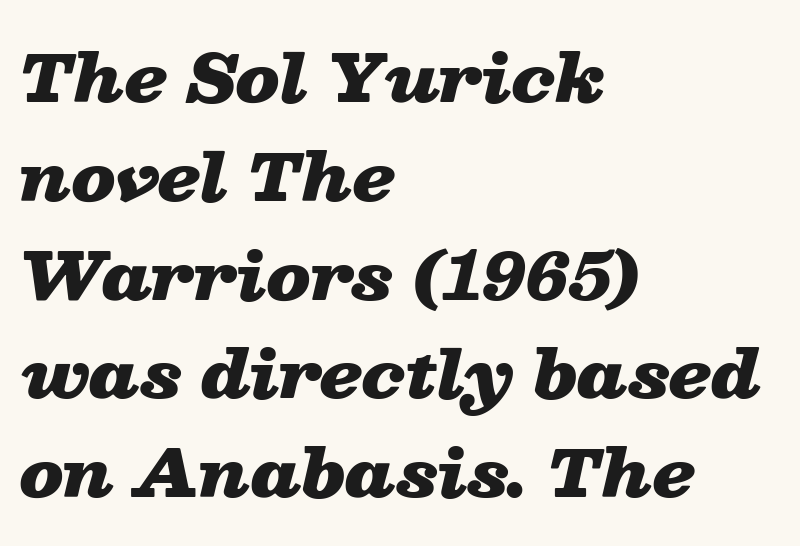
One-word summary of the alignment: left. Plain, unruled lines of type. Is the letter spacing exaggerated? No — it looks like the ordinary default. Plenty of ink on the page — the face is bold. Regular leading. This is oblique type, the kind used for emphasis or titles.
